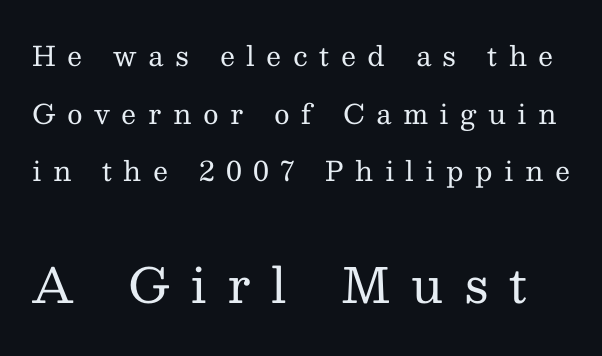
Q: Is the text bold? A: No.
Q: Is the text italic (slanted)? A: No, it is upright.
Q: Is the typeface a serif or a sans-serif typeface? A: Serif.
Q: Is the text underlined? A: No.
Q: Is the spacing between letters normal or unusually wide? A: Unusually wide.
Q: Is the spacing between lines tight, normal or loose? A: Loose.
Q: Which block of text is set in a larger size, the first (top) or the second (bottom)? A: The second (bottom) one.
Q: Width (condensed, normal, or wide)? A: Normal.
Q: Stroke contrast? A: Medium.
Q: x-height? A: Medium.
Q: Monospaced? A: No.
